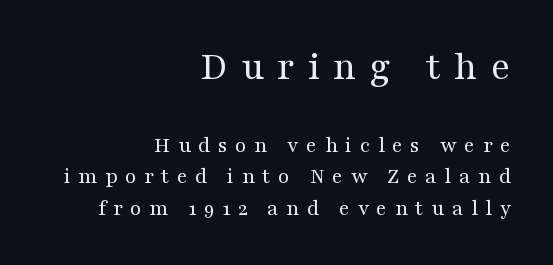
Evenly set lines give the paragraph a standard silhouette. The lettering holds an erect, upright posture throughout. The words here are not underlined. Short note: letters widely spaced. The letters carry serifs — small finishing strokes at the ends of their stems. The letters advance in unequal steps, a hallmark of proportional type.
